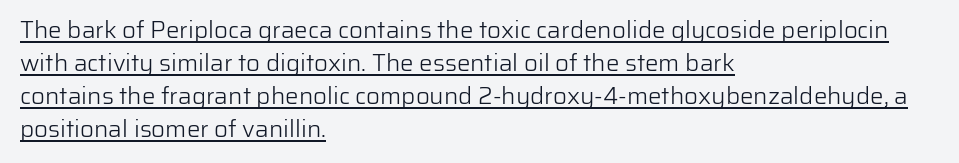
Emphasis is given by a line drawn under the lettering. The passage shown has conventional tracking throughout. The text block is weighted toward the left margin, trailing off unevenly rightward. The letters look calm and open, with moderate or lighter stems. Each new line begins a customary step beneath the previous one. Italic: no, the glyphs are upright roman.
